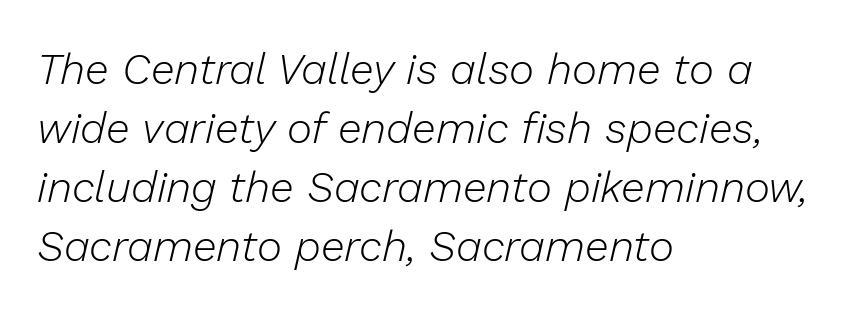
{"italic": "yes", "lean": "right", "slant_degrees": 13, "bold": "no", "weight": "light", "width": "normal", "stroke_contrast": "low", "x_height": "medium", "monospaced": "no", "underline": "no", "align": "left", "line_spacing": "normal", "line_spacing_ratio": 1.37, "letter_spacing": "normal", "letter_spacing_em": 0.0, "glyph_px": 43}
